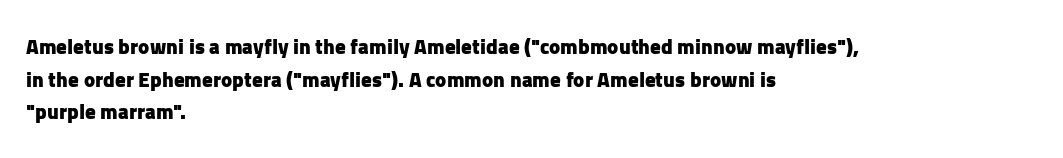
{"italic": "no", "bold": "yes", "underline": "no", "align": "left", "line_spacing": "normal", "line_spacing_ratio": 1.55, "letter_spacing": "normal", "letter_spacing_em": 0.0, "glyph_px": 21}
